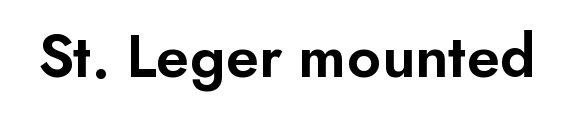
The image shows 63 px semibold sans-serif type, upright; set normal letter spacing, not underlined; low stroke contrast and a small x-height.
